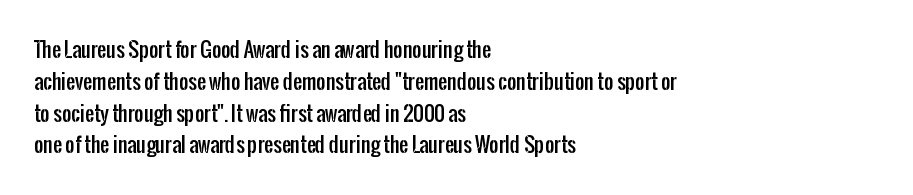
{"italic": "no", "underline": "no", "align": "left", "line_spacing": "normal", "line_spacing_ratio": 1.59, "letter_spacing": "normal", "letter_spacing_em": 0.0, "glyph_px": 20}
